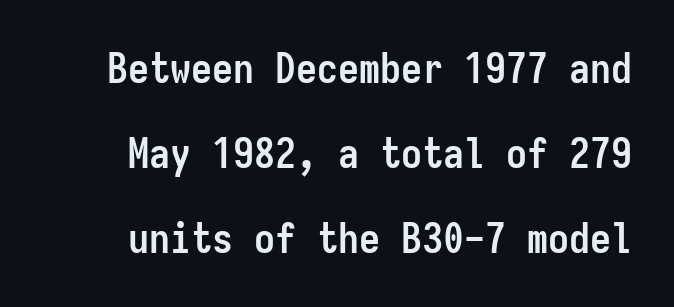
{"serif": "no", "italic": "no", "bold": "yes", "weight": "semibold", "width": "condensed", "stroke_contrast": "low", "x_height": "medium", "monospaced": "yes", "underline": "no", "line_spacing": "loose", "line_spacing_ratio": 2.02, "letter_spacing": "normal", "letter_spacing_em": 0.0, "glyph_px": 42}
